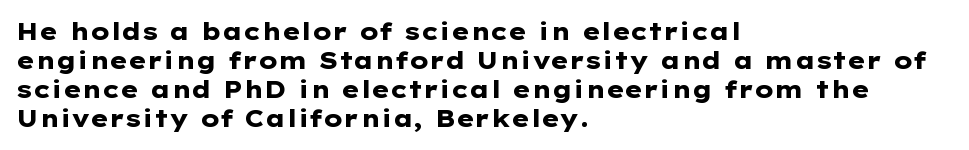
{"italic": "no", "bold": "yes", "underline": "no", "align": "left", "line_spacing_ratio": 1.21, "letter_spacing": "normal", "letter_spacing_em": 0.0, "glyph_px": 24}
